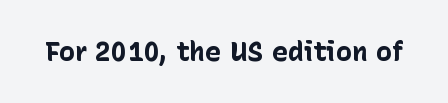
Q: Is the text bold? A: Yes.
Q: Is the text italic (slanted)? A: No, it is upright.
Q: Is the text underlined? A: No.
Q: Is the spacing between letters normal or unusually wide? A: Normal.
